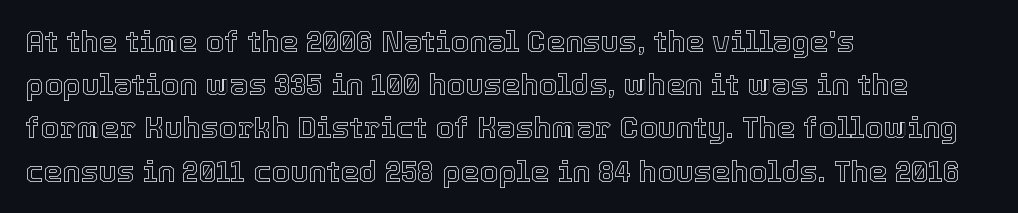
The image shows 30 px text type, upright; set left-aligned, normal line spacing (1.44x), normal letter spacing, not underlined; a medium x-height.
